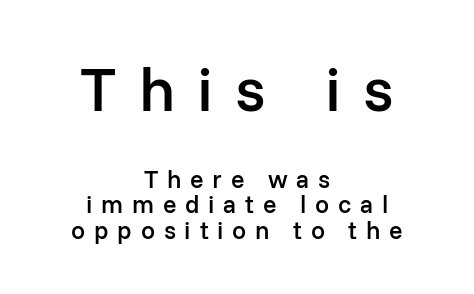
Compared with a flush-left layout, this one balances lines on the center instead. These lines were composed using upright roman letters. This sample uses a sans-serif face. The emphasis by scale lands on block number one, above. A somewhat darkened texture: the type is semibold rather than bold. These lines are rendered in a variable-pitch font.
